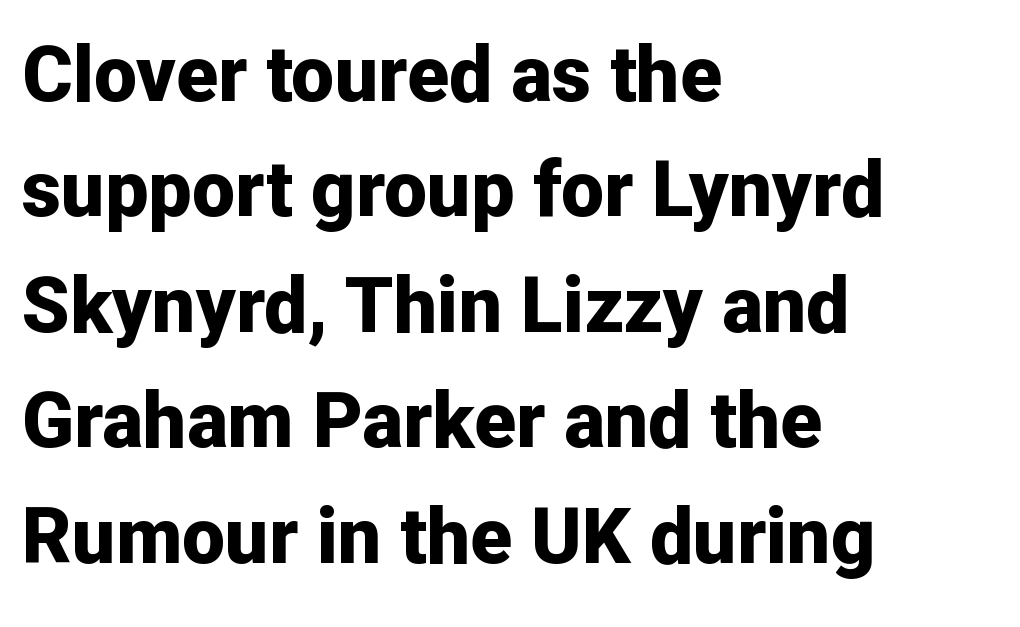
The image shows 77 px bold sans-serif type, upright; set left-aligned, normal line spacing (1.5x), normal letter spacing, not underlined; low stroke contrast and a medium x-height.
